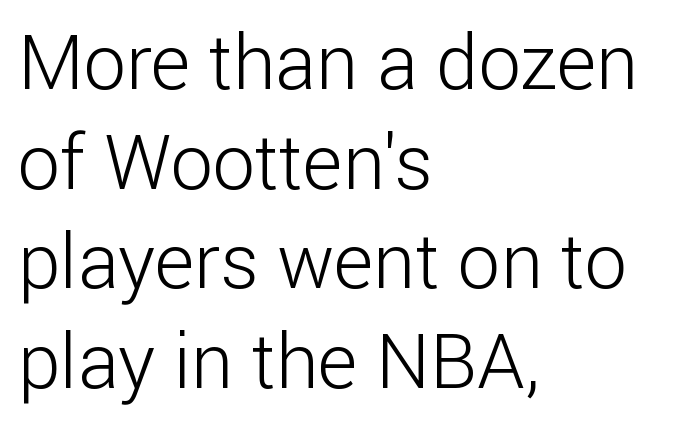
You could not count columns in this text — the font is proportionally spaced. Italic: no, the glyphs are upright roman. Leading matches the norm, producing a regular column. Examine the stroke ends and you'll find no serifs. This is not heavy type; no bold has been used.
